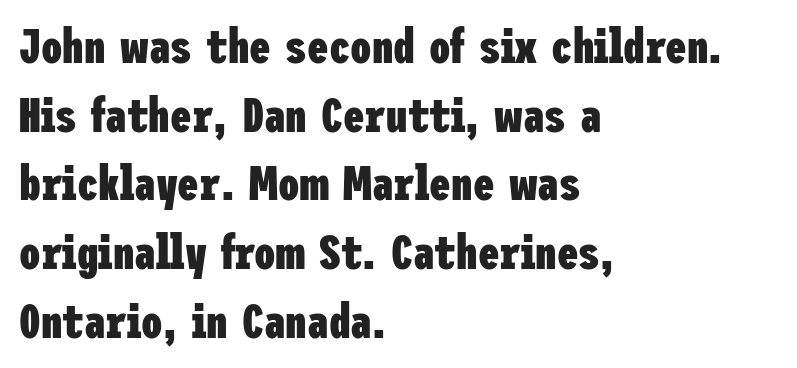
This is heavy type, rendered in bold. The ragged edge is on the right, which tells us the setting is flush left. Horizontal bands of white between lines are of average thickness. Vertical strokes here are truly vertical.
